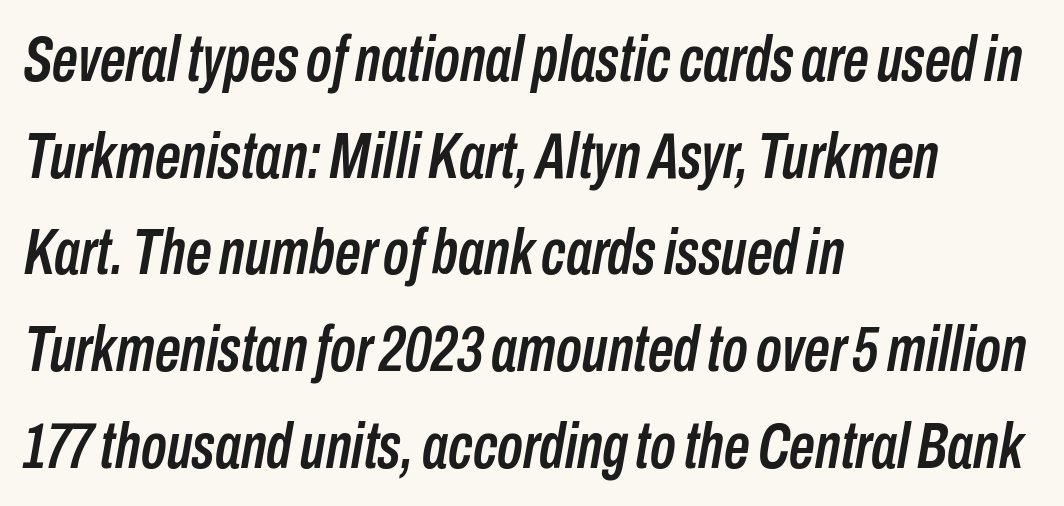
{"italic": "yes", "lean": "right", "slant_degrees": 10, "width": "condensed", "stroke_contrast": "low", "x_height": "medium", "monospaced": "no", "underline": "no", "align": "left", "line_spacing": "normal", "line_spacing_ratio": 1.51, "letter_spacing": "normal", "letter_spacing_em": 0.0, "glyph_px": 64}
